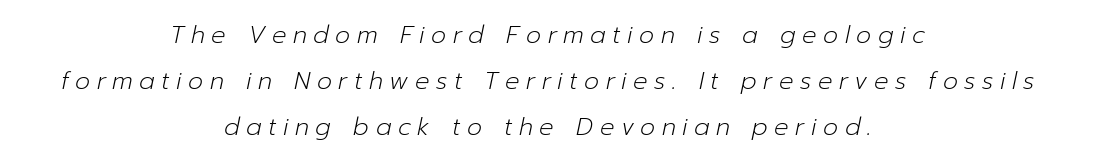
Does extra space separate the letters? Yes, quite a lot of it. The passage shown leans; its letterforms are oblique. Leading is clearly above the norm, producing a sparse column. The gap between lines stays unmarked. Counters stay open thanks to moderate or lighter strokes. Horizontally, the lines are justified to the midpoint only.
